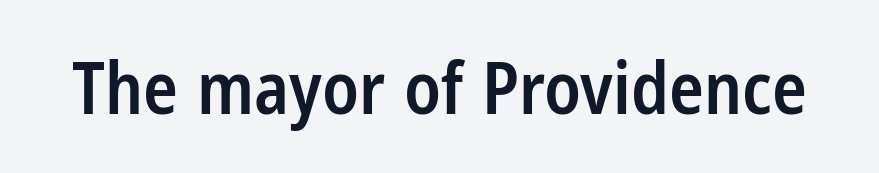
The image shows 72 px semibold, condensed sans-serif type, upright; set normal letter spacing, not underlined; low stroke contrast and a medium x-height.
